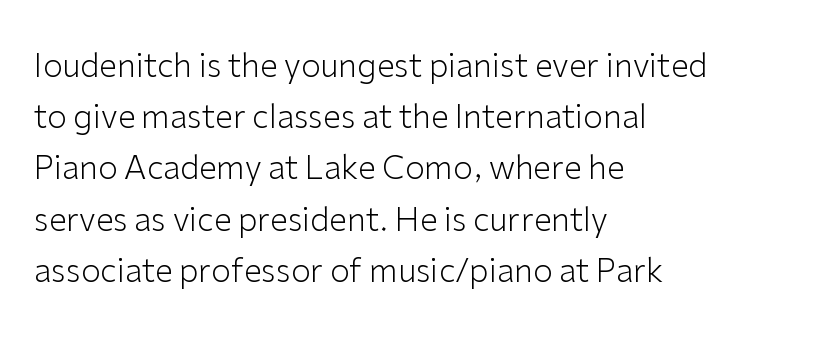
The space between consecutive lines is moderate. Look at the bottom of the vertical strokes: they stop flat, with no serifs. Horizontally, the lines are justified to the leading edge only. Do the characters align in a grid? No, the font is proportional.
